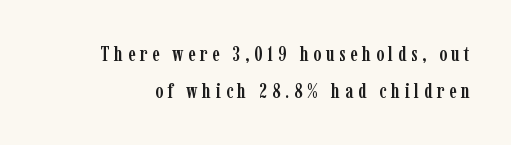
Caption: expanded tracking, letters set apart. Does the lettering tilt? It doesn't — this is upright. The space directly below the letters is spotless.
